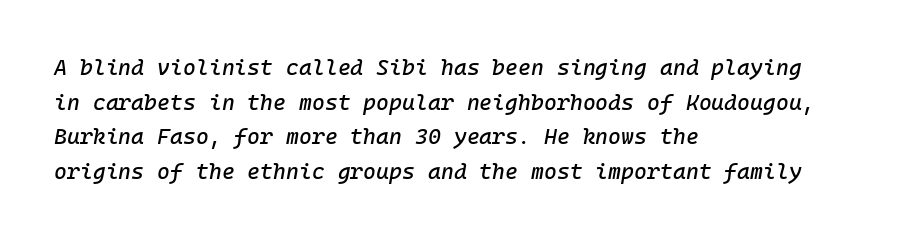
{"italic": "yes", "lean": "right", "slant_degrees": 10, "underline": "no", "align": "left", "line_spacing": "normal", "line_spacing_ratio": 1.57, "letter_spacing": "normal", "letter_spacing_em": 0.0, "glyph_px": 22}
